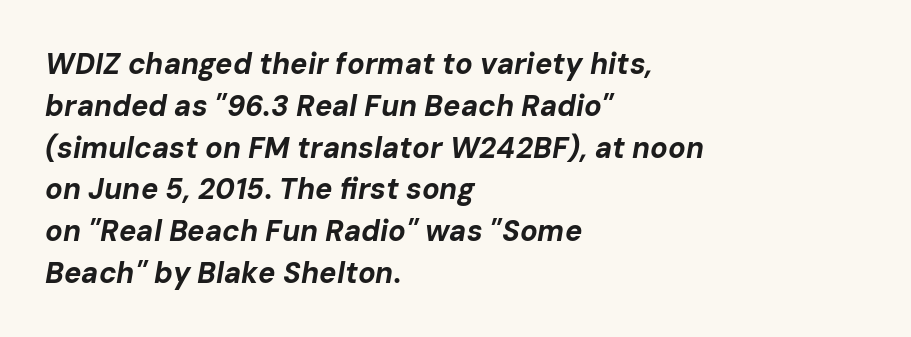
{"italic": "yes", "lean": "right", "slant_degrees": 10, "bold": "yes", "weight": "bold", "width": "normal", "stroke_contrast": "low", "x_height": "medium", "monospaced": "no", "underline": "no", "align": "left", "line_spacing": "normal", "line_spacing_ratio": 1.44, "letter_spacing": "normal", "letter_spacing_em": 0.0, "glyph_px": 29}
